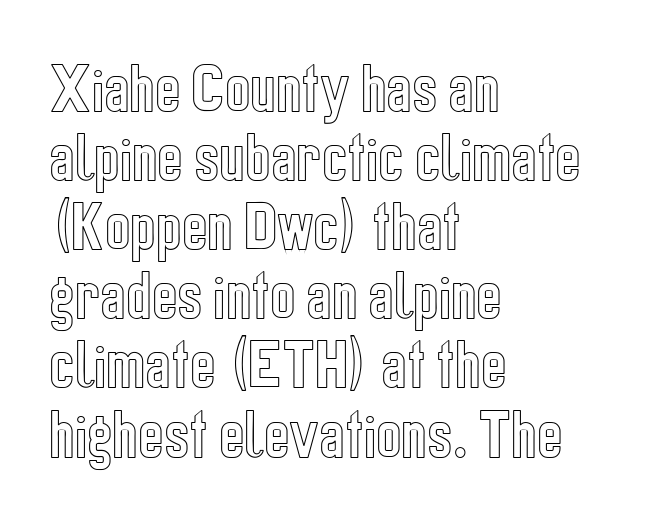
{"italic": "no", "width": "condensed", "x_height": "medium", "monospaced": "no", "underline": "no", "align": "left", "line_spacing": "normal", "line_spacing_ratio": 1.28, "letter_spacing": "normal", "letter_spacing_em": 0.0, "glyph_px": 54}
